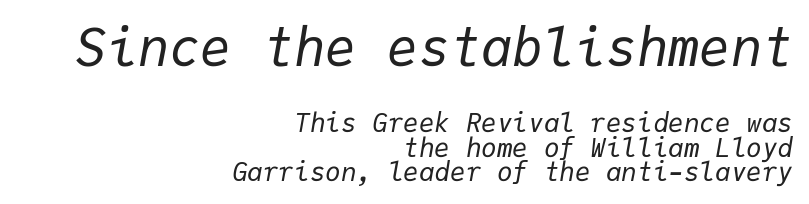
{"italic": "yes", "lean": "right", "slant_degrees": 9, "bold": "no", "weight": "regular", "width": "normal", "stroke_contrast": "low", "x_height": "medium", "monospaced": "yes", "underline": "no", "align": "right", "line_spacing": "tight", "line_spacing_ratio": 0.95, "letter_spacing": "normal", "letter_spacing_em": 0.0, "larger_block": "first", "size_ratio": 2.0, "glyph_px": 52}
